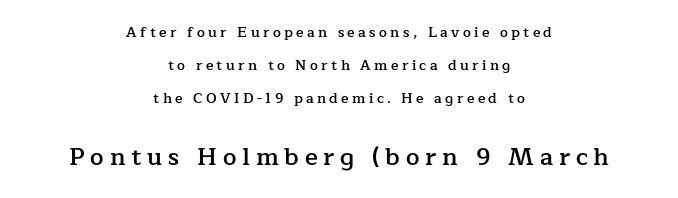
Vertical spacing — loose. Upright lettering throughout. The later block is typeset at a bigger size than the earlier block. Underlining? Definitely not there. These lines carry some extra weight — a demibold, not a full bold. Someone cranked the tracking dial way up on this one.
